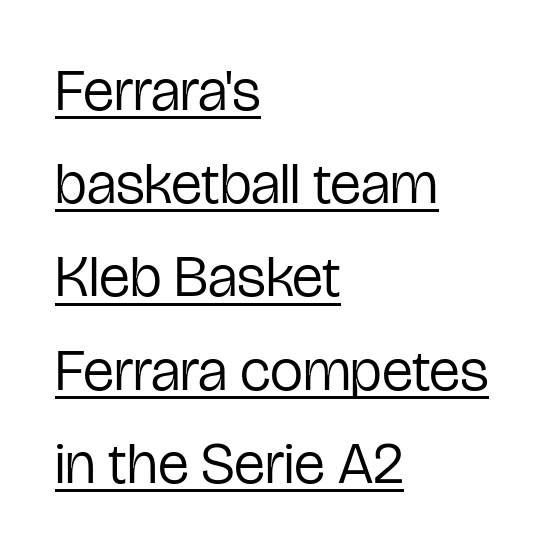
The image shows 59 px regular-weight, condensed sans-serif type, upright; set left-aligned, normal line spacing (1.58x), normal letter spacing, underlined; low stroke contrast and a medium x-height.
